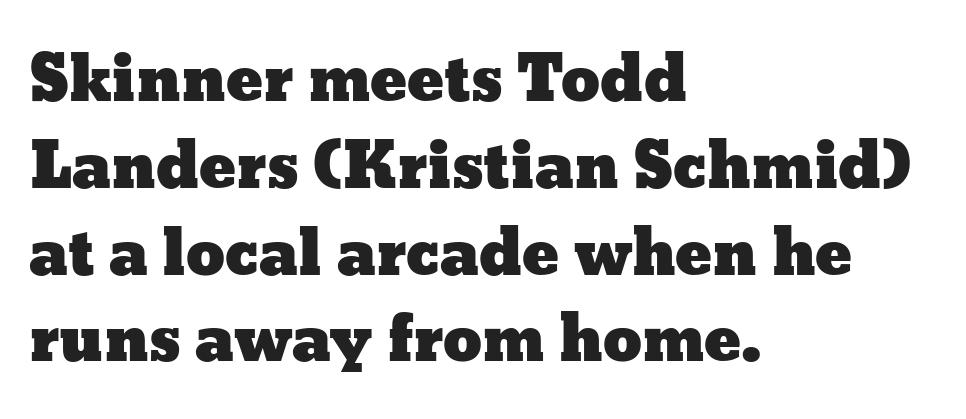
The image shows 62 px wide type, upright; set left-aligned, normal line spacing (1.4x), normal letter spacing, not underlined; low stroke contrast and a medium x-height.
